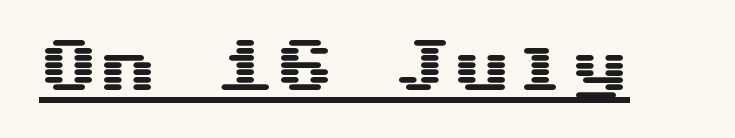
{"serif": "no", "italic": "no", "width": "wide", "stroke_contrast": "medium", "x_height": "medium", "underline": "yes", "letter_spacing": "normal", "letter_spacing_em": 0.0, "glyph_px": 59}
